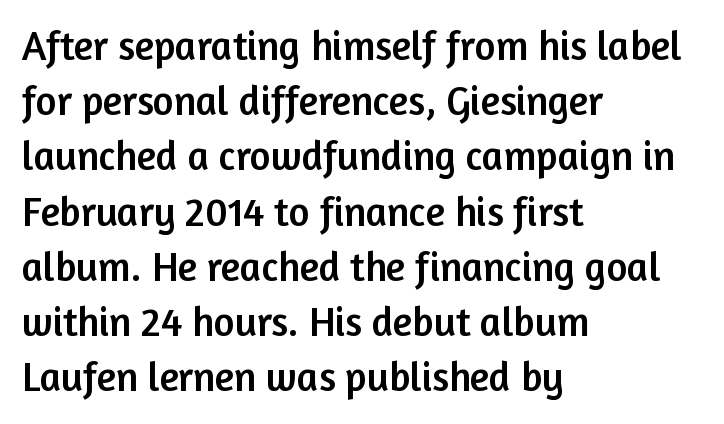
The image shows 40 px sans-serif type, upright; set left-aligned, normal line spacing (1.38x), normal letter spacing, not underlined; low stroke contrast and a medium x-height.
